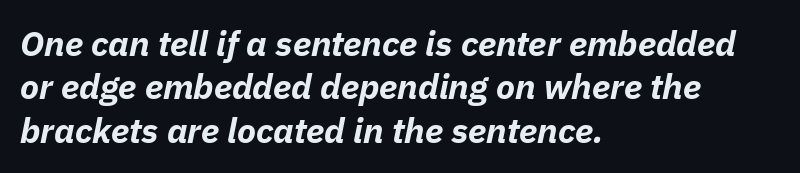
Q: Is the text bold? A: Yes.
Q: Is the text italic (slanted)? A: Yes, it leans right by about 11 degrees.
Q: Is the text underlined? A: No.
Q: How is the paragraph aligned? A: Left-aligned.
Q: Is the spacing between letters normal or unusually wide? A: Normal.
Q: Width (condensed, normal, or wide)? A: Normal.
Q: Stroke contrast? A: Low.
Q: x-height? A: Medium.
Q: Monospaced? A: No.
